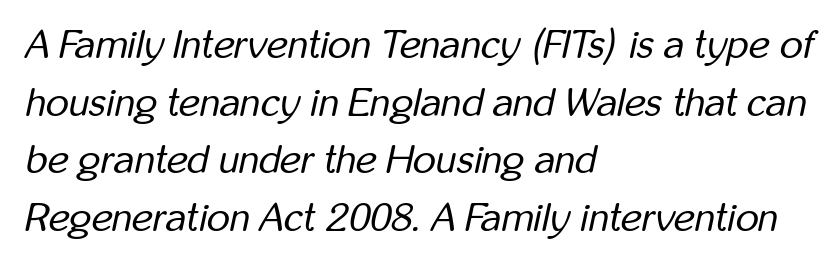
{"italic": "yes", "lean": "right", "slant_degrees": 12, "bold": "no", "weight": "regular", "width": "condensed", "stroke_contrast": "low", "x_height": "medium", "monospaced": "no", "underline": "no", "align": "left", "line_spacing": "normal", "line_spacing_ratio": 1.44, "letter_spacing": "normal", "letter_spacing_em": 0.0, "glyph_px": 40}
